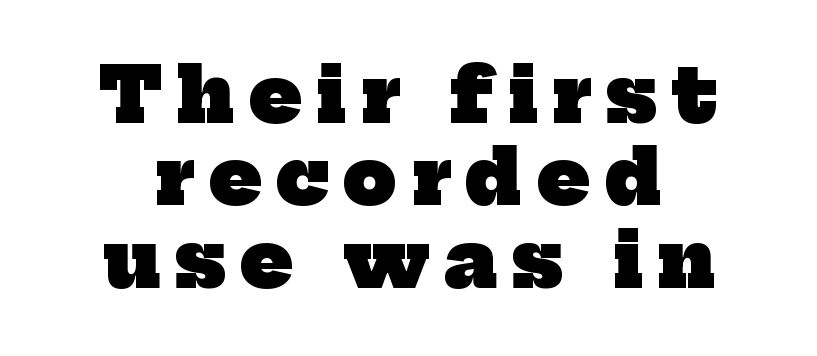
The image shows 75 px heavy serif type; set centered, tight line spacing (1.1x), unusually wide letter spacing (+0.2 em), not underlined; low stroke contrast and a medium x-height.
